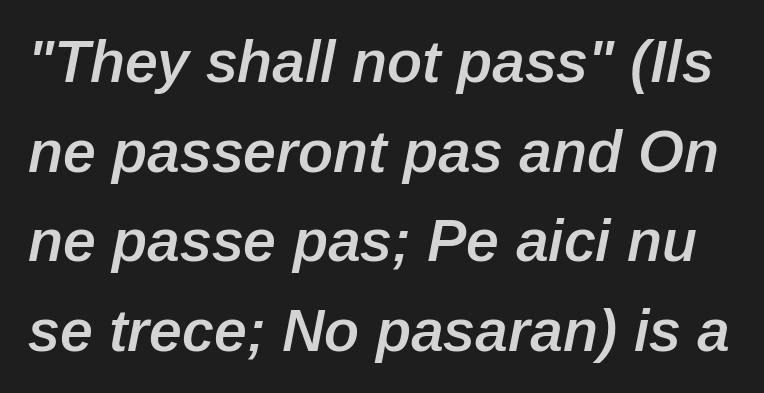
The block of text has a typical density, with ordinary space between rows. Italic? Definitely — the glyphs are oblique. You could not count columns in this text — the font is proportionally spaced. The rendering keeps characters at their native spacing.
